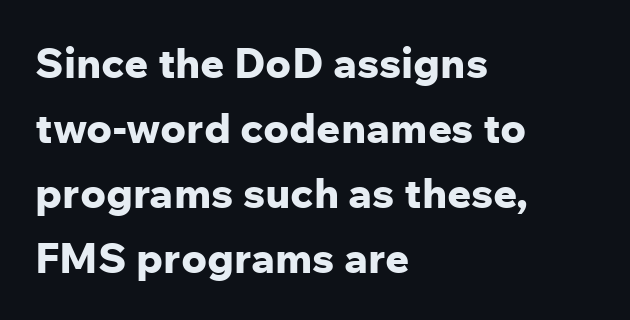
Q: Is the text bold? A: Yes.
Q: Is the text italic (slanted)? A: No, it is upright.
Q: Is the typeface a serif or a sans-serif typeface? A: Sans-serif.
Q: Is the text underlined? A: No.
Q: How is the paragraph aligned? A: Left-aligned.
Q: Is the spacing between letters normal or unusually wide? A: Normal.
Q: Is the spacing between lines tight, normal or loose? A: Normal.
Q: Width (condensed, normal, or wide)? A: Normal.
Q: Stroke contrast? A: Low.
Q: x-height? A: Medium.
Q: Monospaced? A: No.
